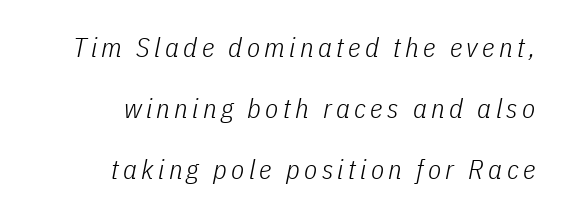
{"italic": "yes", "lean": "right", "slant_degrees": 11, "bold": "no", "underline": "no", "align": "right", "line_spacing": "loose", "line_spacing_ratio": 2.26, "glyph_px": 27}
